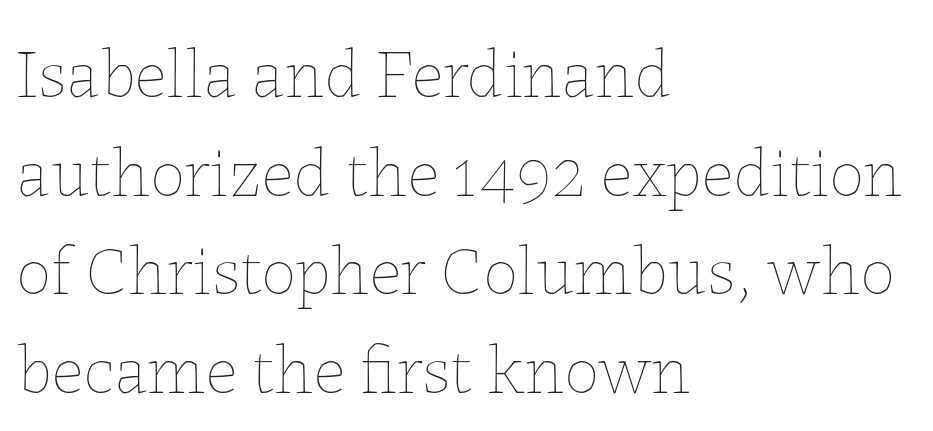
Q: Is the text bold? A: No.
Q: Is the text italic (slanted)? A: No, it is upright.
Q: Is the text underlined? A: No.
Q: How is the paragraph aligned? A: Left-aligned.
Q: Is the spacing between letters normal or unusually wide? A: Normal.
Q: Is the spacing between lines tight, normal or loose? A: Normal.
Q: Width (condensed, normal, or wide)? A: Normal.
Q: Stroke contrast? A: Low.
Q: x-height? A: Medium.
Q: Monospaced? A: No.
